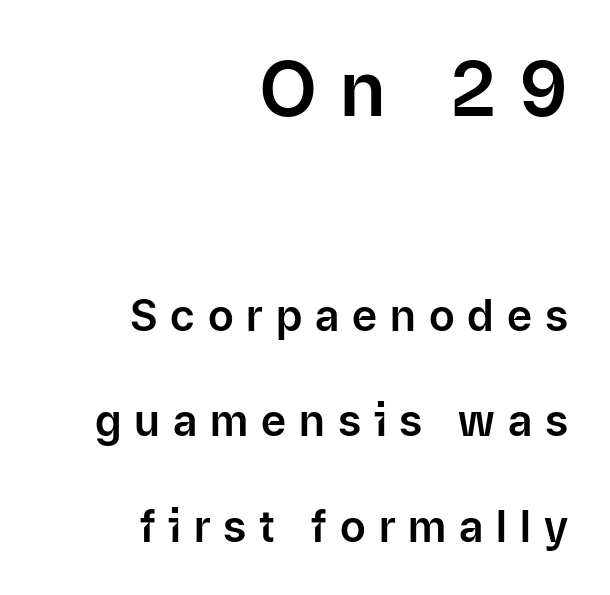
Between one letter and the next there's a generous, obvious gap. The leading is generous, giving the passage an open texture. The designer gave the opening block more size than the closing block. A clean baseline with only descenders dipping below it. Is this a sans? Yes — the strokes have no serifs. Casual observation: everything's shoved over to the right.
